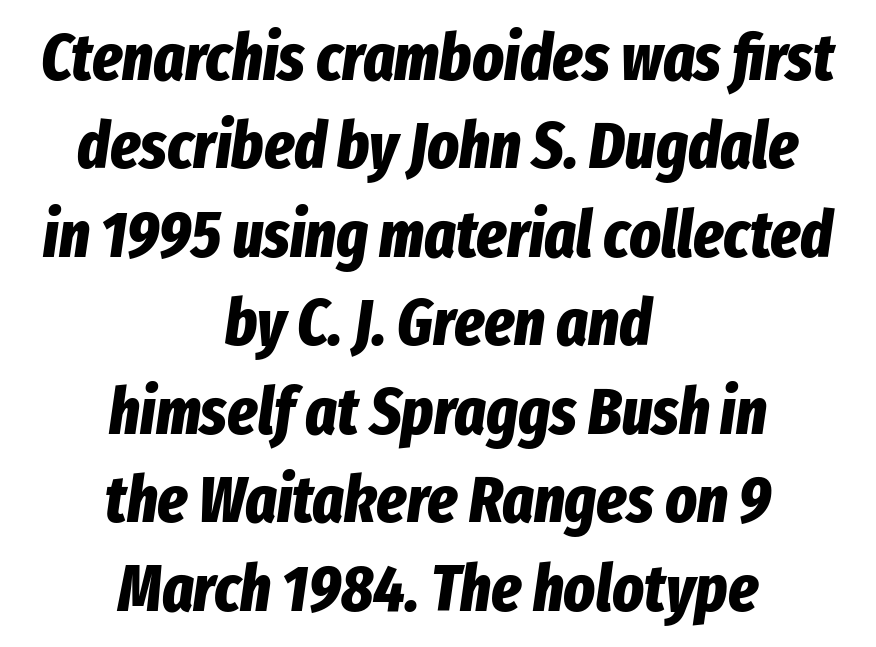
{"italic": "yes", "lean": "right", "slant_degrees": 8, "bold": "yes", "weight": "bold", "width": "condensed", "stroke_contrast": "low", "x_height": "medium", "monospaced": "no", "underline": "no", "align": "center", "line_spacing": "normal", "line_spacing_ratio": 1.34, "letter_spacing": "normal", "letter_spacing_em": 0.0, "glyph_px": 66}
